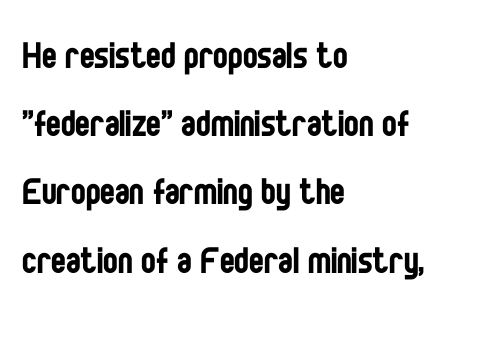
{"serif": "no", "italic": "no", "bold": "no", "weight": "regular", "width": "condensed", "stroke_contrast": "low", "x_height": "large", "monospaced": "no", "underline": "no", "align": "left", "line_spacing": "normal", "line_spacing_ratio": 1.55, "letter_spacing": "normal", "letter_spacing_em": 0.0, "glyph_px": 44}
